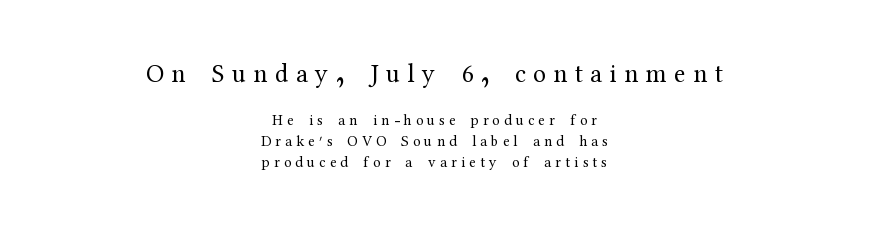
Q: Is the text bold? A: No.
Q: Is the text italic (slanted)? A: No, it is upright.
Q: Is the text underlined? A: No.
Q: How is the paragraph aligned? A: Centered.
Q: Is the spacing between letters normal or unusually wide? A: Unusually wide.
Q: Is the spacing between lines tight, normal or loose? A: Normal.
Q: Which block of text is set in a larger size, the first (top) or the second (bottom)? A: The first (top) one.
